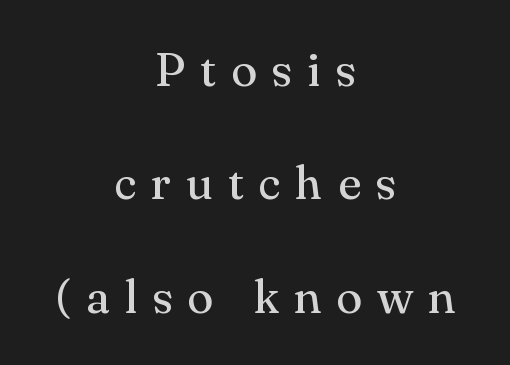
Q: Is the text bold? A: No.
Q: Is the text italic (slanted)? A: No, it is upright.
Q: Is the typeface a serif or a sans-serif typeface? A: Serif.
Q: Is the text underlined? A: No.
Q: How is the paragraph aligned? A: Centered.
Q: Is the spacing between letters normal or unusually wide? A: Unusually wide.
Q: Is the spacing between lines tight, normal or loose? A: Loose.
Q: Width (condensed, normal, or wide)? A: Normal.
Q: Stroke contrast? A: Medium.
Q: x-height? A: Small.
Q: Monospaced? A: No.
